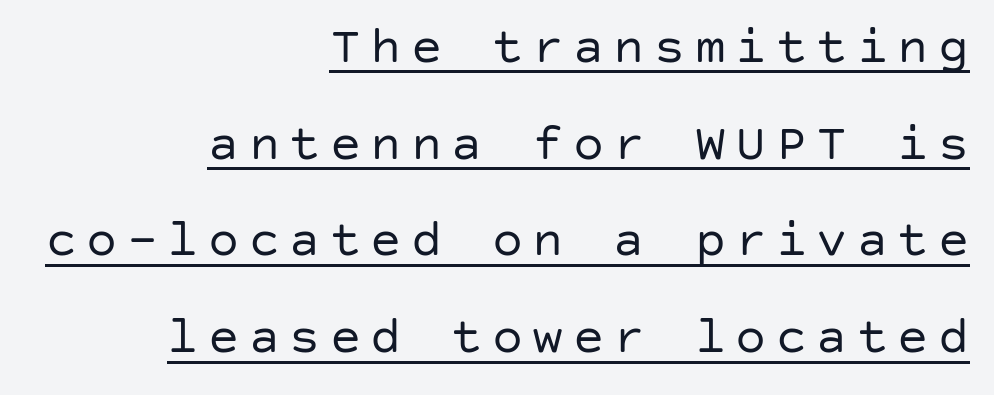
The image shows 52 px regular-weight sans-serif type, upright; set right-aligned, line spacing 1.86x, underlined; low stroke contrast and a large x-height.
